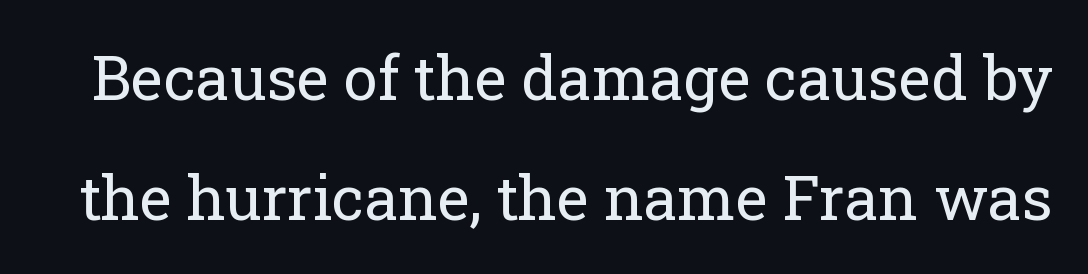
{"serif": "yes", "italic": "no", "bold": "no", "weight": "regular", "width": "normal", "stroke_contrast": "low", "x_height": "medium", "monospaced": "no", "underline": "no", "line_spacing": "loose", "line_spacing_ratio": 1.97, "letter_spacing": "normal", "letter_spacing_em": 0.0, "glyph_px": 61}
